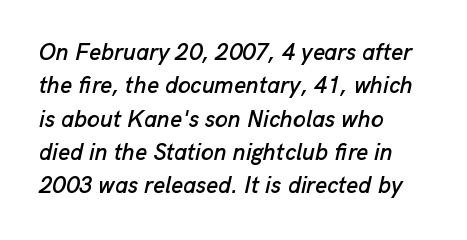
{"italic": "yes", "lean": "right", "slant_degrees": 13, "underline": "no", "align": "left", "line_spacing": "normal", "line_spacing_ratio": 1.45, "letter_spacing": "normal", "letter_spacing_em": 0.0, "glyph_px": 23}
